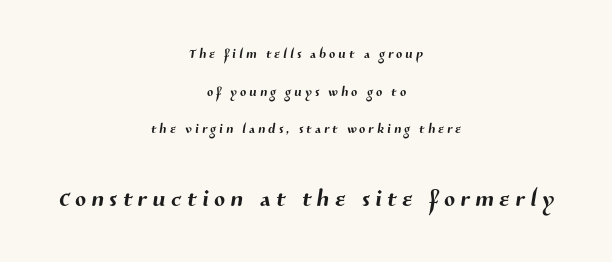
{"serif": "no", "width": "normal", "stroke_contrast": "medium", "x_height": "medium", "monospaced": "no", "underline": "no", "align": "center", "line_spacing": "loose", "line_spacing_ratio": 2.09, "larger_block": "second", "size_ratio": 1.78, "glyph_px": 32}
